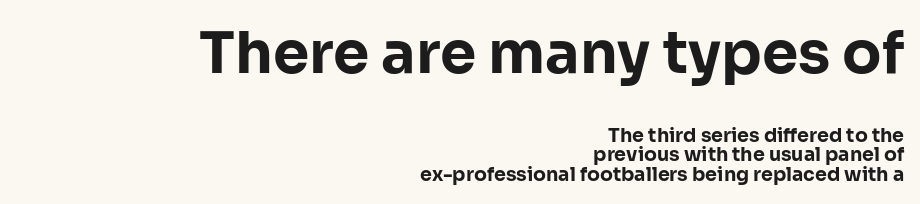
The image shows 58 px bold sans-serif type, upright; set right-aligned, tight line spacing (1.04x), normal letter spacing, not underlined; the first (top) block is 3.05x larger; low stroke contrast and a medium x-height.
